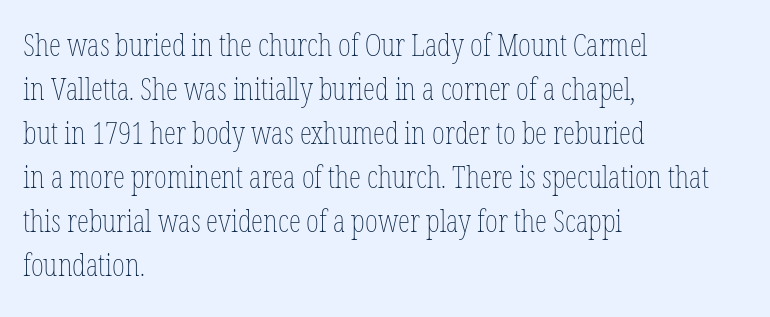
{"italic": "no", "bold": "no", "weight": "thin", "width": "condensed", "stroke_contrast": "low", "x_height": "medium", "monospaced": "no", "underline": "no", "align": "left", "line_spacing": "normal", "line_spacing_ratio": 1.42, "letter_spacing": "normal", "letter_spacing_em": 0.0, "glyph_px": 31}
